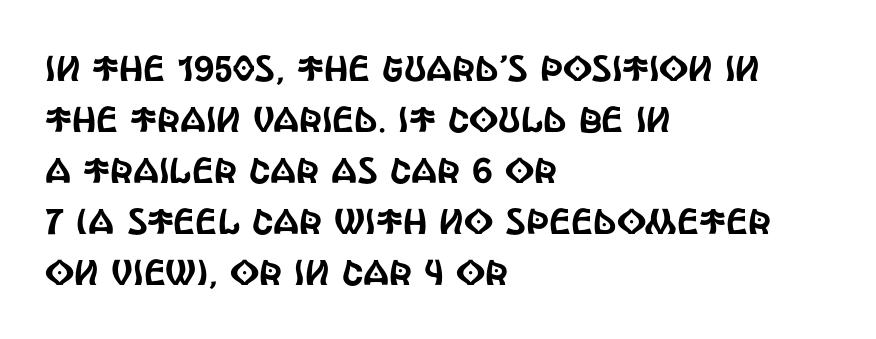
{"serif": "no", "italic": "no", "width": "condensed", "x_height": "large", "monospaced": "no", "underline": "no", "align": "left", "line_spacing": "normal", "line_spacing_ratio": 1.42, "letter_spacing": "normal", "letter_spacing_em": 0.0, "glyph_px": 36}
